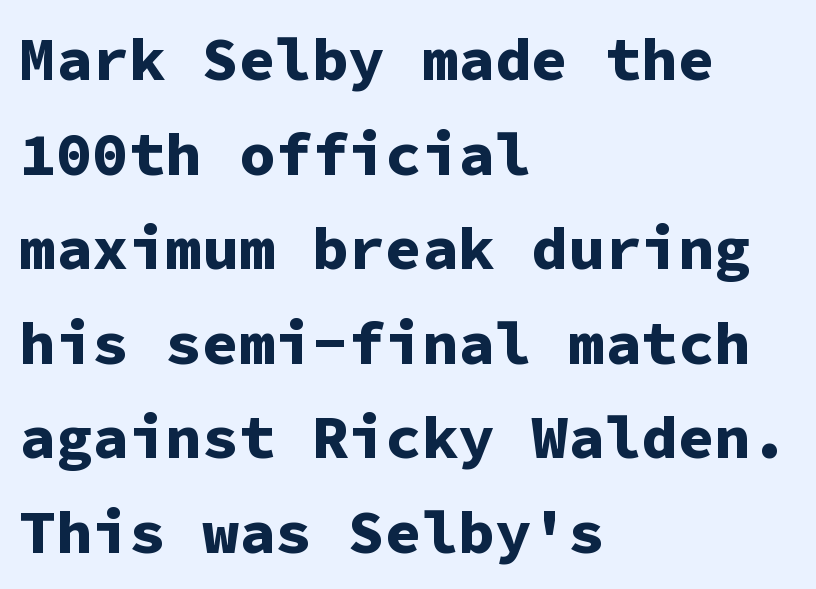
The glyphs in this specimen are sans serif. Underline: absent. Quick note: interline space is typical. Words appear dense and cohesive because spacing is normal. This sample uses an upright cut, with every glyph sitting square on the baseline. These lines carry a lot of weight — the face is fully bold.
